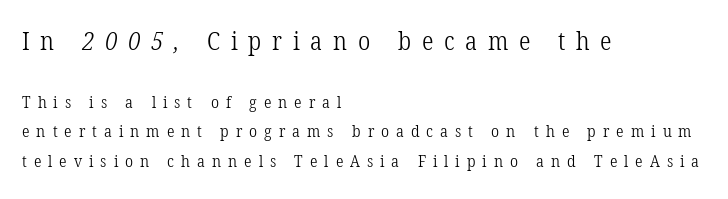
Q: Is the text bold? A: No.
Q: Is the text underlined? A: No.
Q: How is the paragraph aligned? A: Left-aligned.
Q: Is the spacing between letters normal or unusually wide? A: Unusually wide.
Q: Which block of text is set in a larger size, the first (top) or the second (bottom)? A: The first (top) one.
